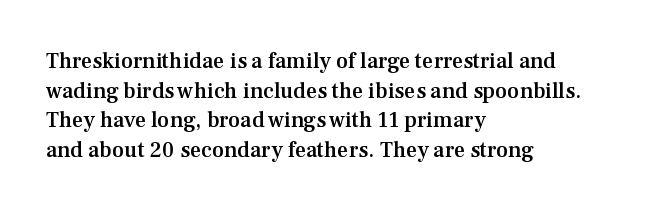
{"italic": "no", "bold": "semi", "underline": "no", "align": "left", "line_spacing": "normal", "line_spacing_ratio": 1.35, "letter_spacing": "normal", "letter_spacing_em": 0.0, "glyph_px": 22}
